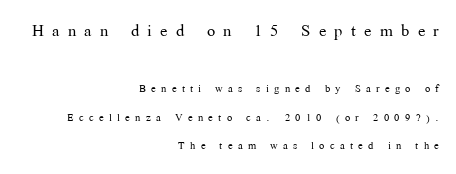
The image shows 22 px text type, upright; set right-aligned, loose line spacing (2.03x), unusually wide letter spacing (+0.38 em), not underlined; the first (top) block is 1.57x larger.
